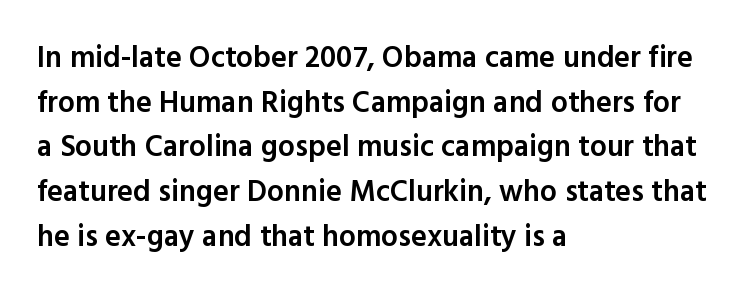
{"serif": "no", "italic": "no", "bold": "semi", "weight": "semibold", "width": "normal", "x_height": "medium", "monospaced": "no", "underline": "no", "align": "left", "line_spacing": "normal", "line_spacing_ratio": 1.49, "letter_spacing": "normal", "letter_spacing_em": 0.0, "glyph_px": 30}
